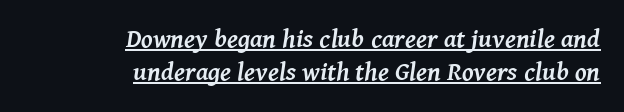
The image shows 26 px bold type, italic (leaning right); set right-aligned, normal line spacing (1.26x), normal letter spacing, underlined.
